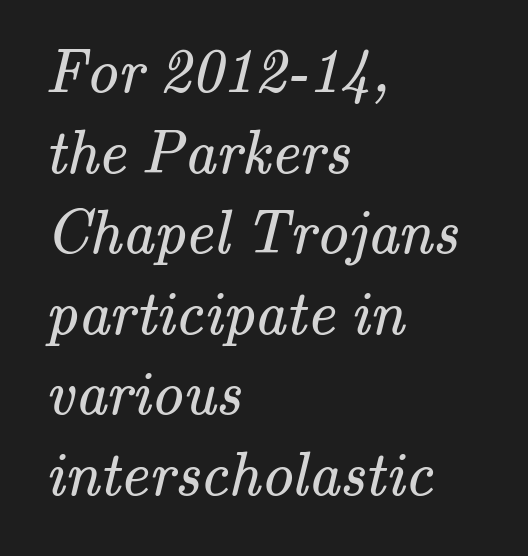
Baseline-to-baseline distance is the conventional proportion of letter height. Words float on clear page, feet unadorned. Spacing verdict: proportional, widths tailored to each character. The letterforms sit shoulder to shoulder at normal distance. Caption: multi-line text, flush left, ragged right. You can tell from the footed stems that serif type was used.
